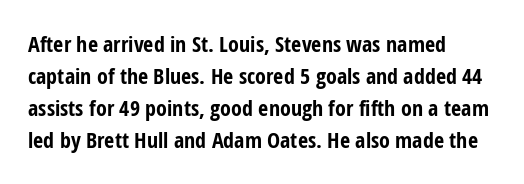
These lines were composed using upright roman letters. Bare-footed words on every line. The vertical gap from one line to the next is medium. Leftover space on each line is placed entirely after the last word. The line texture is even and compact thanks to regular tracking.
